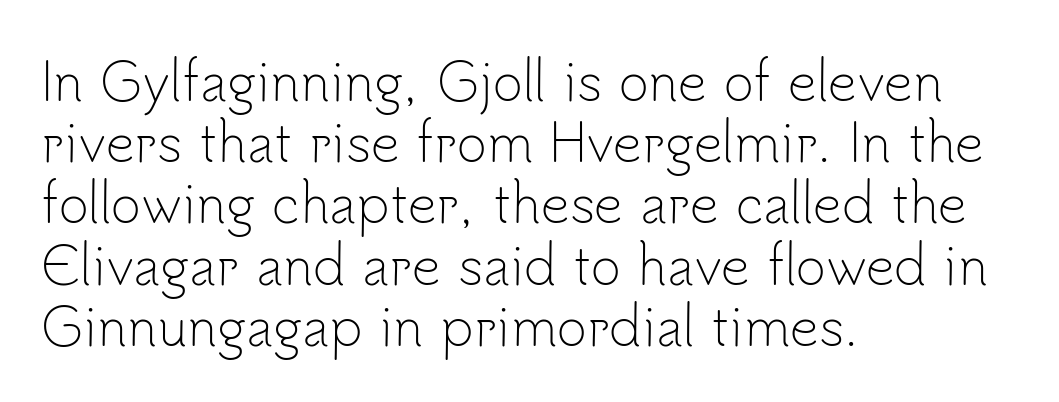
These lines keep a tight, regular rhythm from letter to letter. The strip under each line holds only bare page. Nothing heavy about these letters — not bold at all. The setting favours the left margin, as ordinary paragraphs usually do. Each letter keeps its own natural width here, so spacing adapts to shape. The designer went with a sans here, leaving each stem footless.
